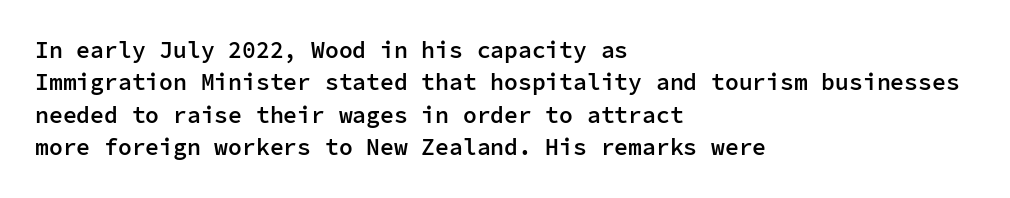
{"italic": "no", "bold": "semi", "underline": "no", "align": "left", "line_spacing": "normal", "line_spacing_ratio": 1.41, "letter_spacing": "normal", "letter_spacing_em": 0.0, "glyph_px": 23}
